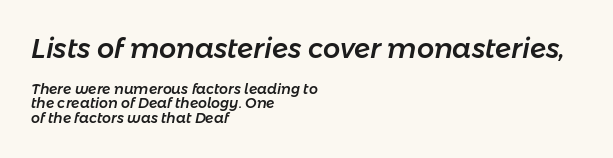
Q: Is the text italic (slanted)? A: Yes, it leans right by about 11 degrees.
Q: Is the text underlined? A: No.
Q: How is the paragraph aligned? A: Left-aligned.
Q: Is the spacing between letters normal or unusually wide? A: Normal.
Q: Is the spacing between lines tight, normal or loose? A: Tight.
Q: Which block of text is set in a larger size, the first (top) or the second (bottom)? A: The first (top) one.
